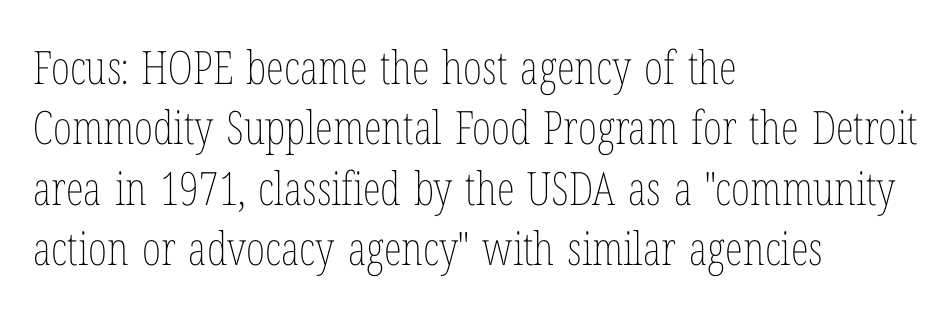
The image shows 46 px thin, condensed type, upright; set left-aligned, normal line spacing (1.31x), normal letter spacing, not underlined; low stroke contrast and a medium x-height.
